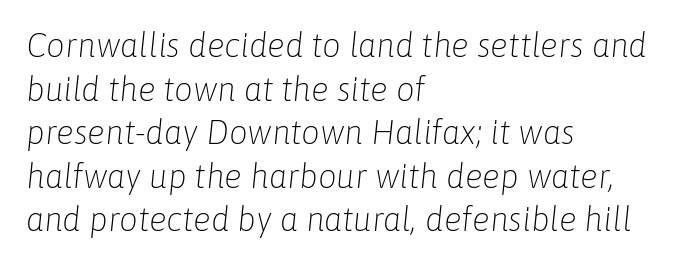
No extra tracking has been applied to these lines. Notice how the passage keeps a crisp vertical edge on the left only. Successive baselines arrive at the customary interval. Would a proofreader flag this as italicized? Yes. Spacing verdict: proportional, widths tailored to each character. The weight would be labelled regular, book, light, or lighter still.
